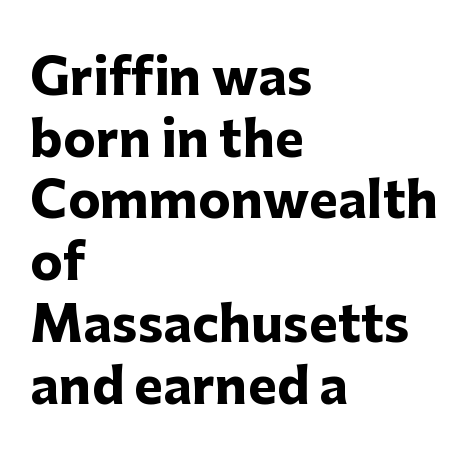
{"serif": "no", "italic": "no", "bold": "yes", "weight": "heavy", "width": "normal", "stroke_contrast": "low", "x_height": "medium", "monospaced": "no", "underline": "no", "align": "left", "line_spacing": "normal", "line_spacing_ratio": 1.26, "letter_spacing": "normal", "letter_spacing_em": 0.0, "glyph_px": 49}
